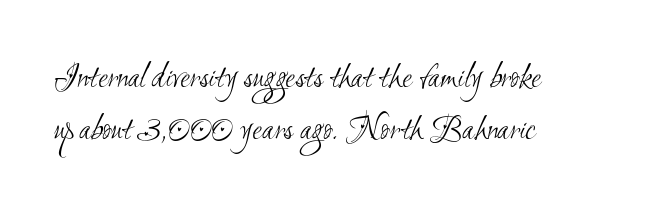
The image shows 36 px light, condensed sans-serif type; set left-aligned, normal line spacing (1.45x), normal letter spacing, not underlined; medium stroke contrast and a small x-height.
